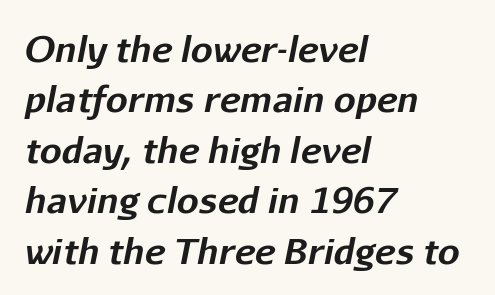
The rendering uses a moderate line-height, typical for paragraphs. Casual observation: everything's shoved over to the left. You could not count columns in this text — the font is proportionally spaced. Nobody touched the tracking dial on this one.
